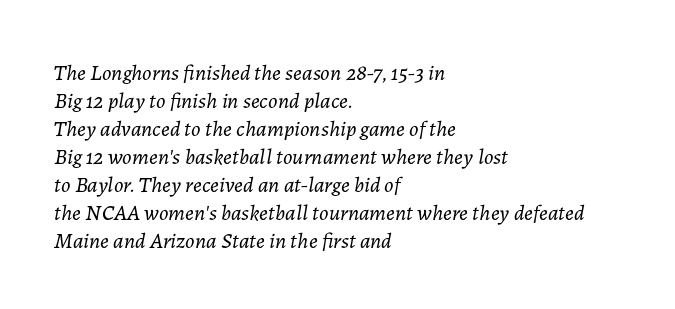
The image shows 22 px text type, italic (leaning right); set left-aligned, normal line spacing (1.27x), normal letter spacing, not underlined.
